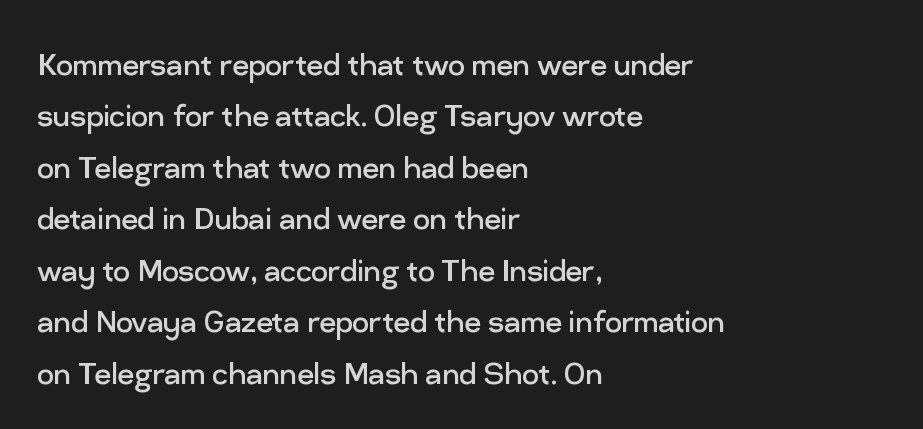
The image shows 37 px regular-weight sans-serif type, upright; set left-aligned, normal line spacing (1.39x), normal letter spacing, not underlined; low stroke contrast and a medium x-height.
